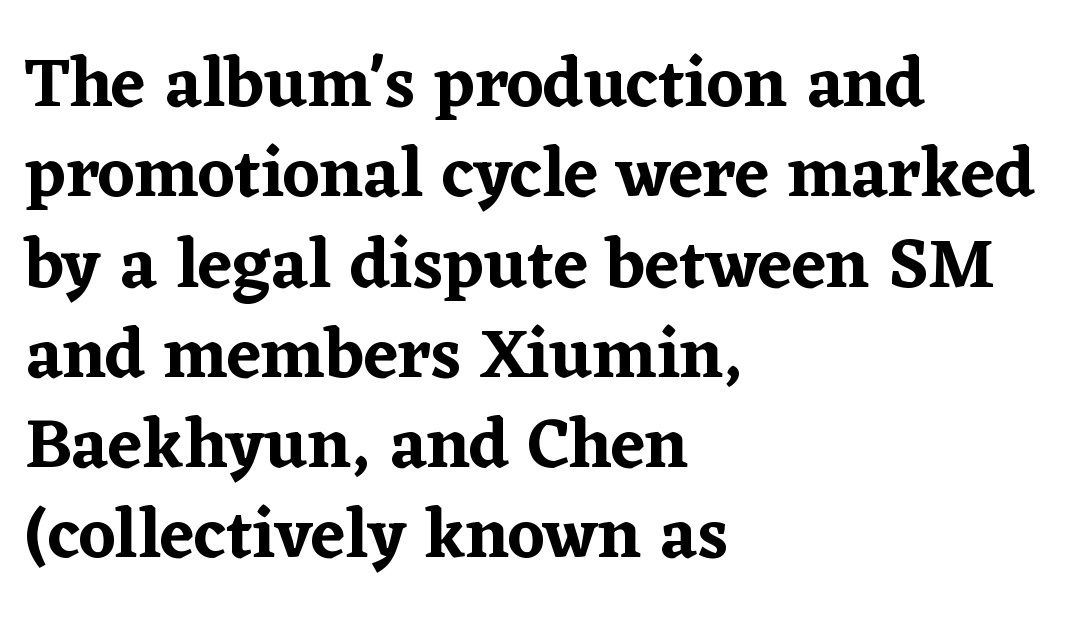
The strip under each line holds only bare page. Horizontal bands of white between lines are of average thickness. Which margin do the lines hug? The left one — the right edge is uneven. The letters advance in unequal steps, a hallmark of proportional type. Classification — serif. The axis of the letterforms is exactly vertical.
